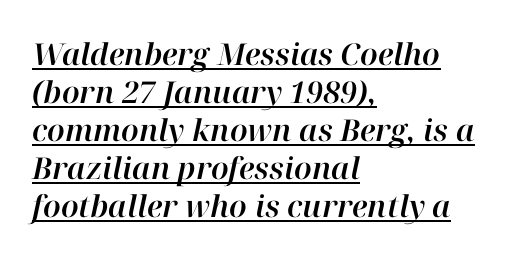
Q: Is the text italic (slanted)? A: Yes, it leans right by about 12 degrees.
Q: Is the text underlined? A: Yes.
Q: How is the paragraph aligned? A: Left-aligned.
Q: Is the spacing between letters normal or unusually wide? A: Normal.
Q: Is the spacing between lines tight, normal or loose? A: Normal.
Q: Width (condensed, normal, or wide)? A: Normal.
Q: Stroke contrast? A: High.
Q: x-height? A: Medium.
Q: Monospaced? A: No.
